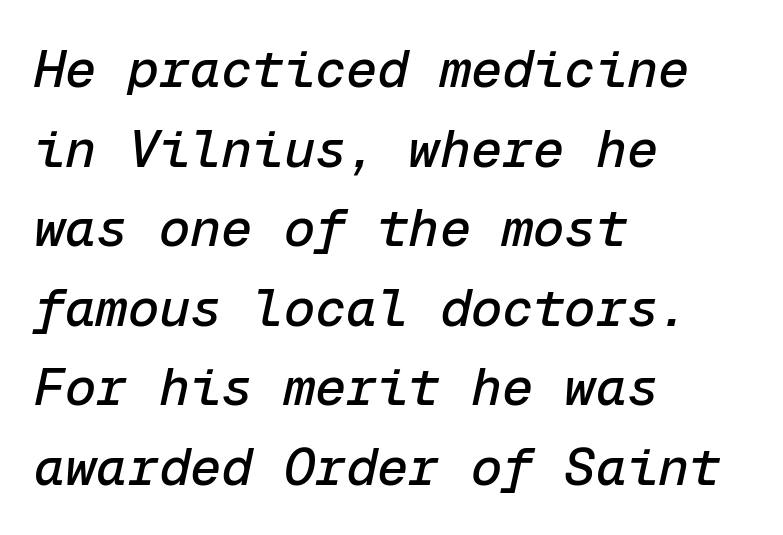
Q: Is the text italic (slanted)? A: Yes, it leans right by about 12 degrees.
Q: Is the text underlined? A: No.
Q: How is the paragraph aligned? A: Left-aligned.
Q: Is the spacing between letters normal or unusually wide? A: Normal.
Q: Is the spacing between lines tight, normal or loose? A: Normal.
Q: Width (condensed, normal, or wide)? A: Normal.
Q: Stroke contrast? A: Low.
Q: x-height? A: Medium.
Q: Monospaced? A: Yes.
